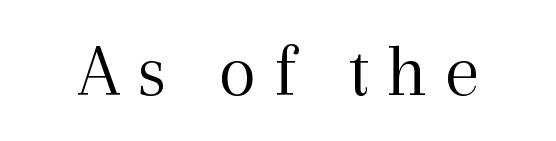
{"serif": "yes", "italic": "no", "bold": "no", "weight": "light", "width": "normal", "x_height": "medium", "monospaced": "no", "underline": "no", "letter_spacing": "wide", "letter_spacing_em": 0.23, "glyph_px": 77}
